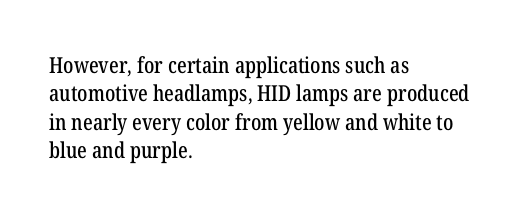
Does extra space separate the letters? No, they use regular spacing. Rows of type keep a routine distance in the vertical direction. Descender tails drop into unmarked territory. No italicization has been applied; the sample stays upright.
